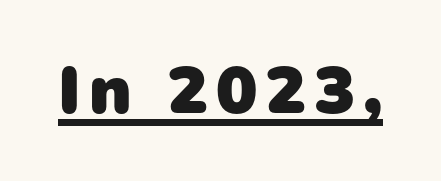
These lines are rendered in a variable-pitch font. Nope, no serifs anywhere on these letters. Look at the stroke-to-counter ratio: heavy, a bold. Like a heading marked for emphasis, these lines bear an underscore.
